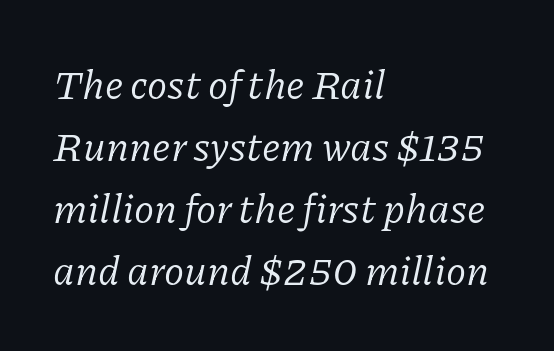
Q: Is the text bold? A: No.
Q: Is the text italic (slanted)? A: Yes, it leans right by about 11 degrees.
Q: Is the typeface a serif or a sans-serif typeface? A: Serif.
Q: Is the text underlined? A: No.
Q: How is the paragraph aligned? A: Left-aligned.
Q: Is the spacing between letters normal or unusually wide? A: Normal.
Q: Is the spacing between lines tight, normal or loose? A: Normal.
Q: Width (condensed, normal, or wide)? A: Normal.
Q: Stroke contrast? A: Low.
Q: x-height? A: Medium.
Q: Monospaced? A: No.
